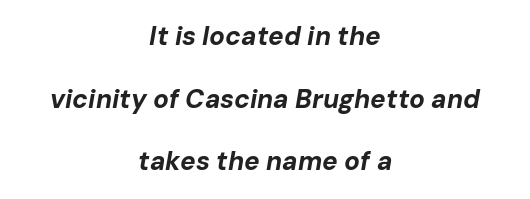
Q: Is the text bold? A: Yes.
Q: Is the text italic (slanted)? A: Yes, it leans right by about 10 degrees.
Q: Is the text underlined? A: No.
Q: How is the paragraph aligned? A: Centered.
Q: Is the spacing between letters normal or unusually wide? A: Normal.
Q: Is the spacing between lines tight, normal or loose? A: Loose.
